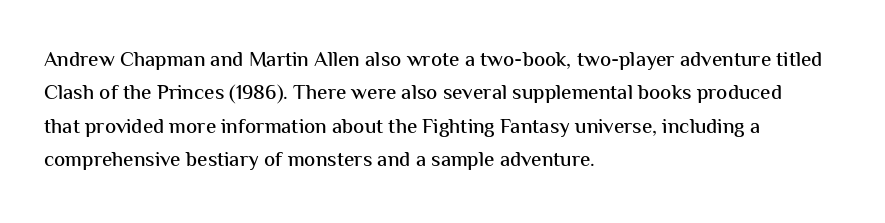
Q: Is the text italic (slanted)? A: No, it is upright.
Q: Is the text underlined? A: No.
Q: How is the paragraph aligned? A: Left-aligned.
Q: Is the spacing between letters normal or unusually wide? A: Normal.
Q: Is the spacing between lines tight, normal or loose? A: Normal.
